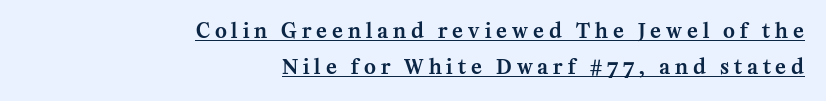
You can see a thin bar hugging the bottom of the glyphs. The ragged edge is on the left, which tells us the setting is flush right. Is the letter spacing exaggerated? Yes — the characters are pushed far apart. When letters stand straight like this, we call the style roman or upright.
